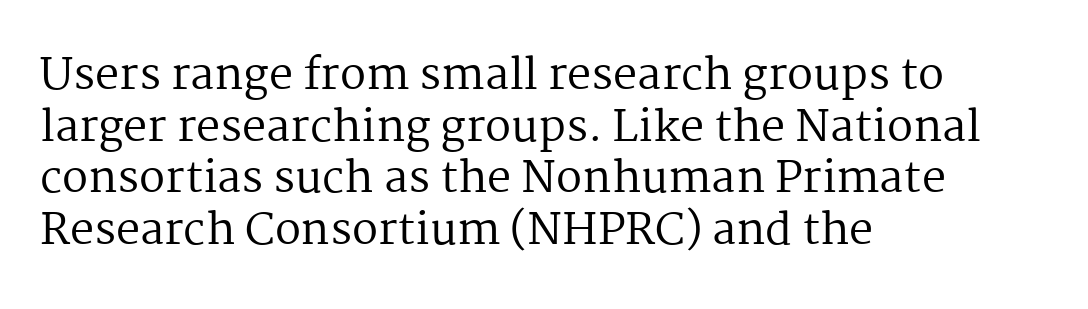
Q: Is the text bold? A: No.
Q: Is the text italic (slanted)? A: No, it is upright.
Q: Is the typeface a serif or a sans-serif typeface? A: Serif.
Q: Is the text underlined? A: No.
Q: How is the paragraph aligned? A: Left-aligned.
Q: Is the spacing between letters normal or unusually wide? A: Normal.
Q: Width (condensed, normal, or wide)? A: Normal.
Q: Stroke contrast? A: Medium.
Q: x-height? A: Medium.
Q: Monospaced? A: No.
